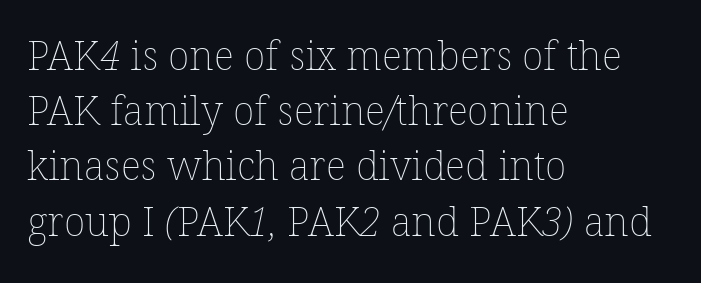
{"bold": "no", "weight": "thin", "width": "normal", "stroke_contrast": "low", "x_height": "medium", "monospaced": "no", "underline": "no", "align": "left", "line_spacing": "normal", "line_spacing_ratio": 1.38, "letter_spacing": "normal", "letter_spacing_em": 0.0, "glyph_px": 40}
